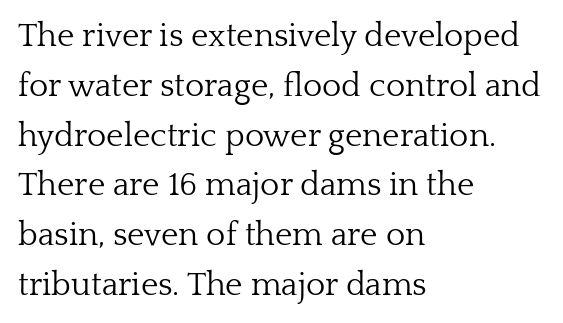
{"serif": "yes", "italic": "no", "bold": "no", "weight": "light", "width": "normal", "stroke_contrast": "low", "x_height": "medium", "monospaced": "no", "underline": "no", "align": "left", "line_spacing": "normal", "line_spacing_ratio": 1.51, "letter_spacing": "normal", "letter_spacing_em": 0.0, "glyph_px": 33}
